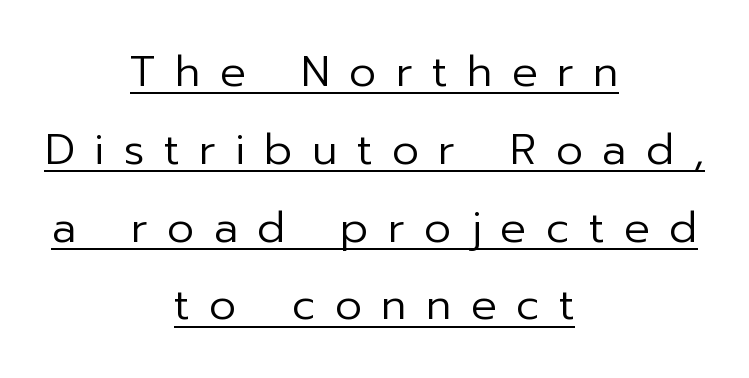
The lines in this sample share a center point and differ in where they start and stop. Words appear elongated and porous because spacing is wide. In terms of letterform style, serifs are entirely absent. When letters stand straight like this, we call the style roman or upright.
